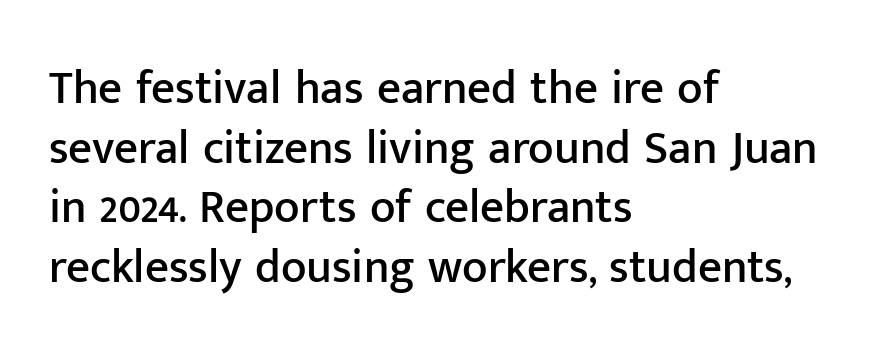
The image shows 47 px sans-serif type, upright; set left-aligned, normal line spacing (1.27x), normal letter spacing, not underlined; low stroke contrast and a medium x-height.
